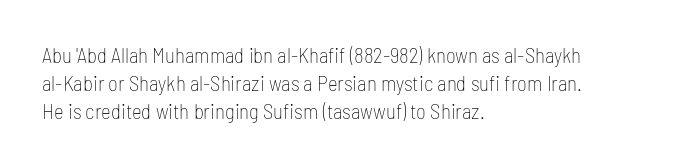
{"italic": "no", "bold": "no", "underline": "no", "align": "left", "line_spacing": "normal", "line_spacing_ratio": 1.34, "letter_spacing": "normal", "letter_spacing_em": 0.0, "glyph_px": 21}
